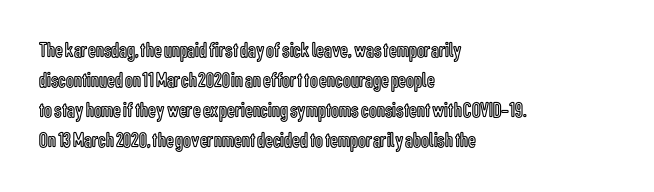
{"italic": "no", "underline": "no", "align": "left", "line_spacing": "normal", "line_spacing_ratio": 1.37, "letter_spacing": "normal", "letter_spacing_em": 0.0, "glyph_px": 22}
